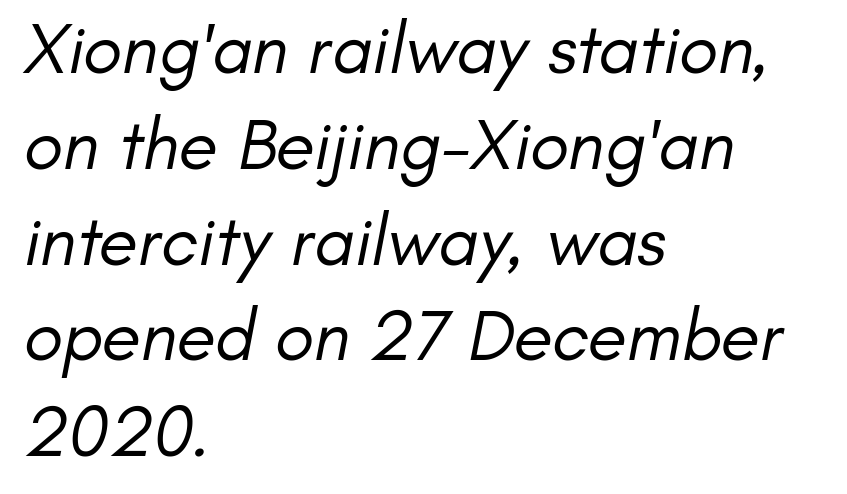
{"serif": "no", "bold": "no", "weight": "regular", "width": "normal", "stroke_contrast": "low", "x_height": "small", "monospaced": "no", "underline": "no", "align": "left", "line_spacing": "normal", "line_spacing_ratio": 1.33, "letter_spacing": "normal", "letter_spacing_em": 0.0, "glyph_px": 72}
